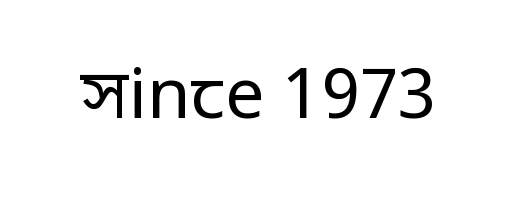
{"serif": "no", "italic": "no", "bold": "no", "weight": "regular", "width": "condensed", "stroke_contrast": "low", "underline": "no", "letter_spacing": "normal", "letter_spacing_em": 0.0, "glyph_px": 70}
